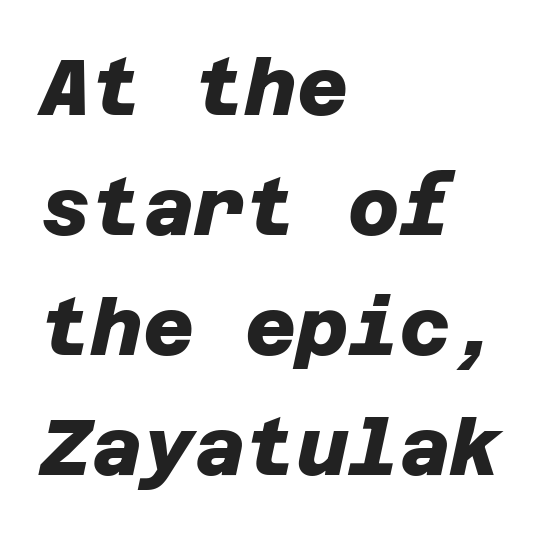
The image shows 79 px heavy sans-serif type; set left-aligned, normal line spacing (1.52x), normal letter spacing, not underlined; low stroke contrast and a large x-height.
